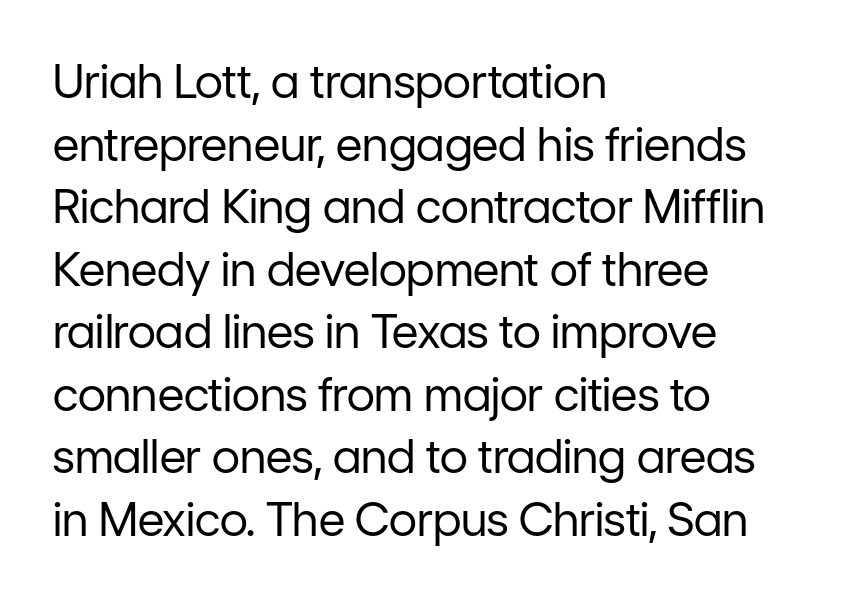
A bare baseline throughout the passage. The letters look calm and open, with moderate or lighter stems. Italic? Not at all — the glyphs are vertical. The passage shown stacks its lines at a standard gap. The rendering uses natural spacing where letterforms have individual widths. The rag falls on the right side of this text block.
